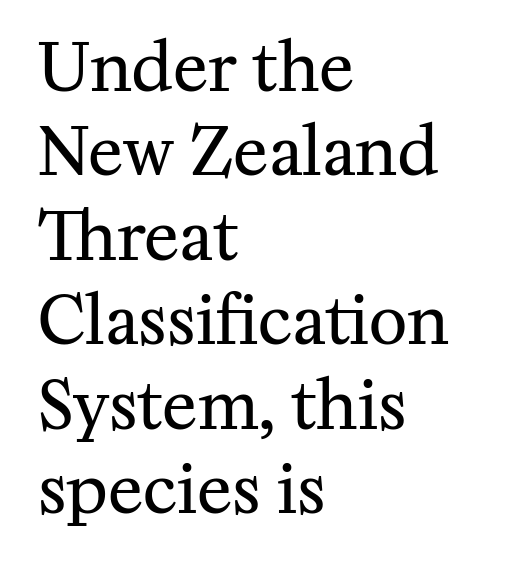
{"serif": "yes", "italic": "no", "bold": "no", "weight": "regular", "width": "normal", "stroke_contrast": "medium", "x_height": "medium", "monospaced": "no", "underline": "no", "align": "left", "line_spacing": "normal", "line_spacing_ratio": 1.28, "letter_spacing": "normal", "letter_spacing_em": 0.0, "glyph_px": 66}
